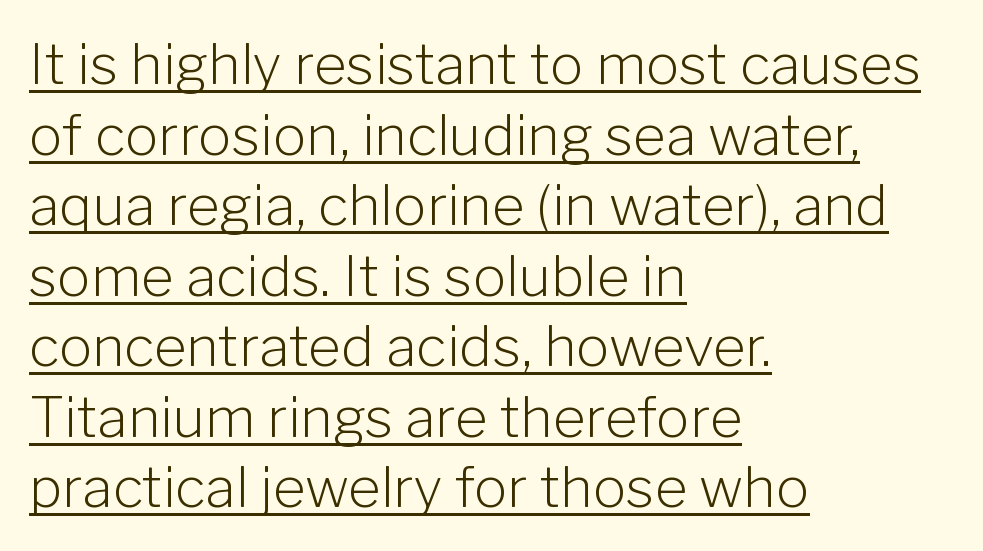
The lines are quadded left. Each letter keeps its own natural width here, so spacing adapts to shape. Weight: in the light-to-regular range. What decoration does the sample have? An underline. Compared with typical paragraphs, the rows here are spaced about the same.
